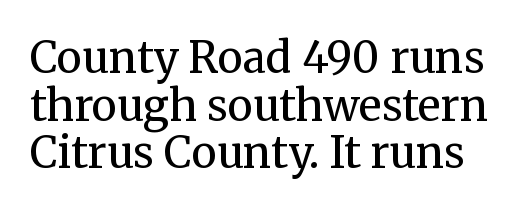
The image shows 43 px regular-weight serif type, upright; set tight line spacing (1.11x), normal letter spacing, not underlined; medium stroke contrast and a medium x-height.
